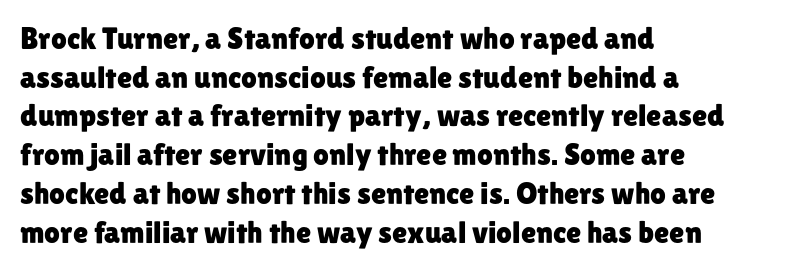
Characters remain perfectly vertical along every line. The foot of each line stays bare and open. Is the letter spacing exaggerated? No — it looks like the ordinary default. Horizontal alignment here is leftward, the default for most running prose. The designer left line spacing at the default.
